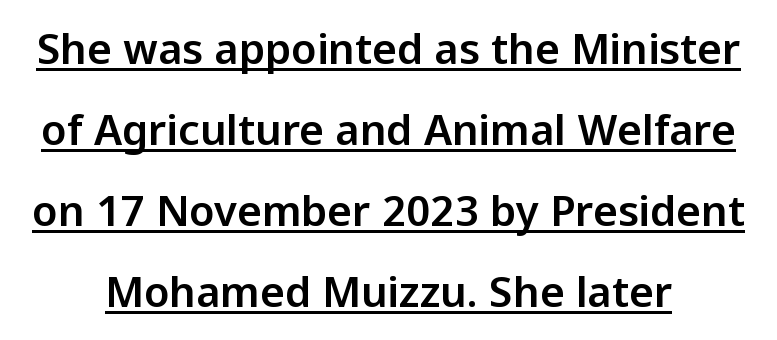
The image shows 42 px sans-serif type, upright; set centered, loose line spacing (1.93x), normal letter spacing, underlined; low stroke contrast and a medium x-height.
